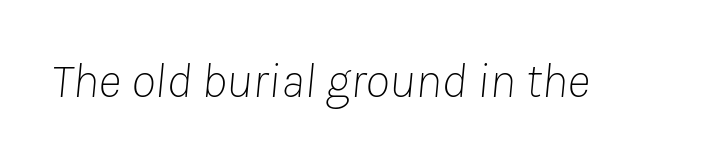
The image shows 50 px thin type, italic (leaning right); set normal letter spacing, not underlined; low stroke contrast and a medium x-height.
